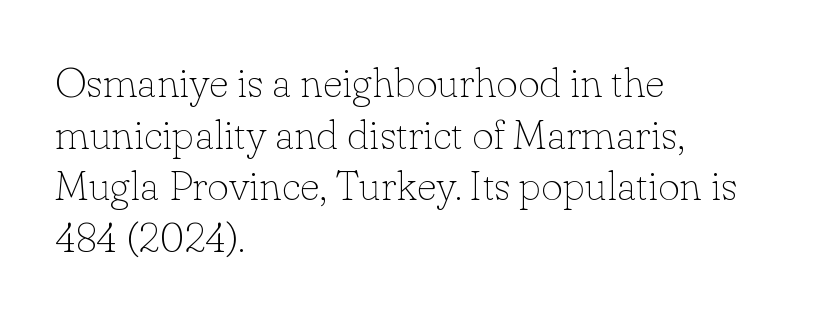
The image shows 42 px thin serif type, upright; set left-aligned, line spacing 1.23x, normal letter spacing, not underlined; low stroke contrast and a small x-height.
